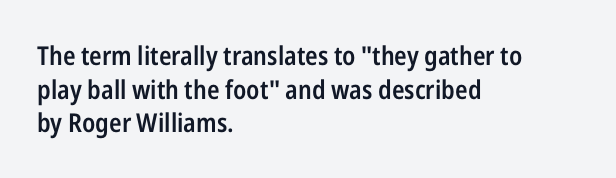
The image shows 26 px text type, upright; set left-aligned, normal line spacing (1.29x), normal letter spacing, not underlined.
